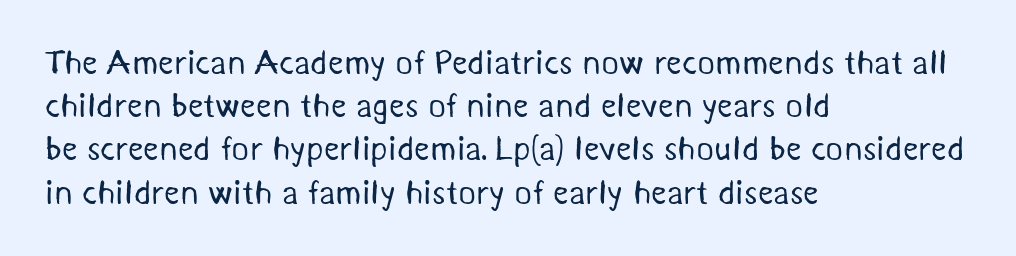
Q: Is the text bold? A: No.
Q: Is the typeface a serif or a sans-serif typeface? A: Sans-serif.
Q: Is the text underlined? A: No.
Q: How is the paragraph aligned? A: Left-aligned.
Q: Is the spacing between letters normal or unusually wide? A: Normal.
Q: Is the spacing between lines tight, normal or loose? A: Normal.
Q: Width (condensed, normal, or wide)? A: Normal.
Q: Stroke contrast? A: Medium.
Q: x-height? A: Medium.
Q: Monospaced? A: No.
